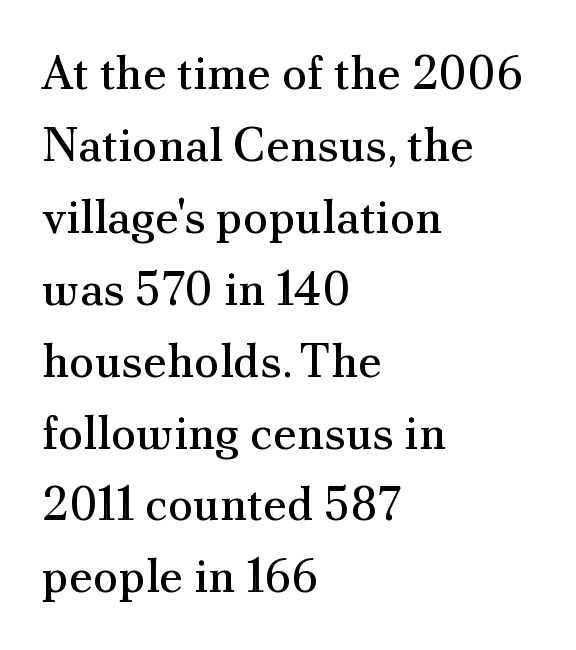
Spacing between characters is what you'd get straight out of the box. No chunkiness to these letters — they're not bold. Casual observation: everything's shoved over to the left. Old-style or modern, the face here clearly has serifs. Descender tails drop into unmarked territory.
